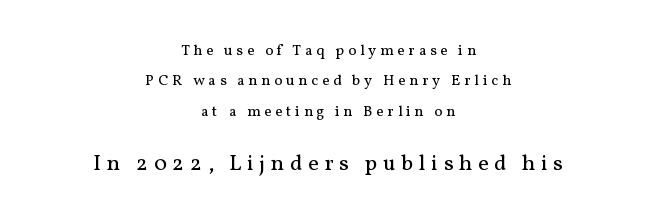
{"italic": "no", "bold": "no", "underline": "no", "align": "center", "line_spacing": "loose", "line_spacing_ratio": 2.03, "letter_spacing": "wide", "letter_spacing_em": 0.26, "larger_block": "second", "size_ratio": 1.47, "glyph_px": 22}
